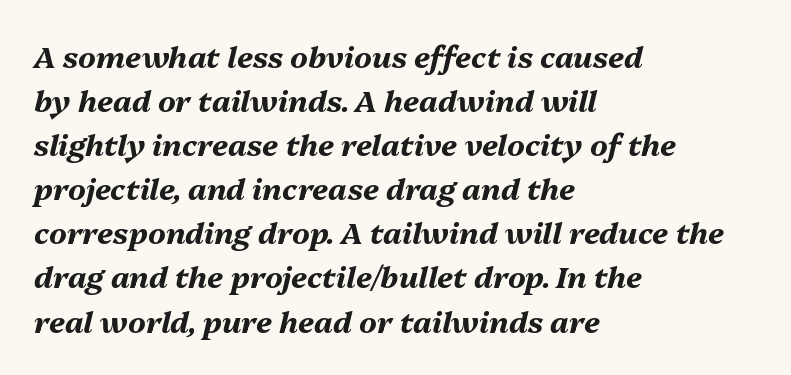
Q: Is the text bold? A: Yes.
Q: Is the text italic (slanted)? A: Yes, it leans right by about 13 degrees.
Q: Is the text underlined? A: No.
Q: How is the paragraph aligned? A: Left-aligned.
Q: Is the spacing between letters normal or unusually wide? A: Normal.
Q: Is the spacing between lines tight, normal or loose? A: Normal.
Q: Width (condensed, normal, or wide)? A: Normal.
Q: Stroke contrast? A: Medium.
Q: x-height? A: Medium.
Q: Monospaced? A: No.
